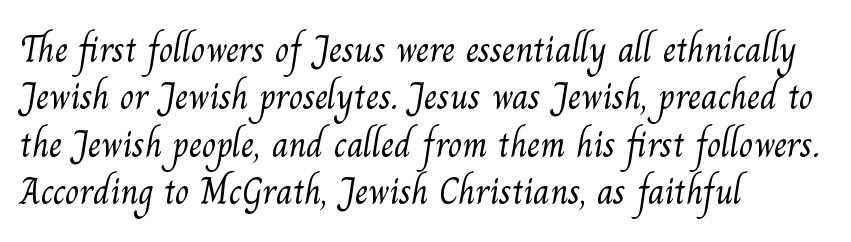
Q: Is the text bold? A: No.
Q: Is the typeface a serif or a sans-serif typeface? A: Serif.
Q: Is the text underlined? A: No.
Q: How is the paragraph aligned? A: Left-aligned.
Q: Is the spacing between letters normal or unusually wide? A: Normal.
Q: Is the spacing between lines tight, normal or loose? A: Normal.
Q: Width (condensed, normal, or wide)? A: Normal.
Q: Stroke contrast? A: Medium.
Q: x-height? A: Small.
Q: Monospaced? A: No.
